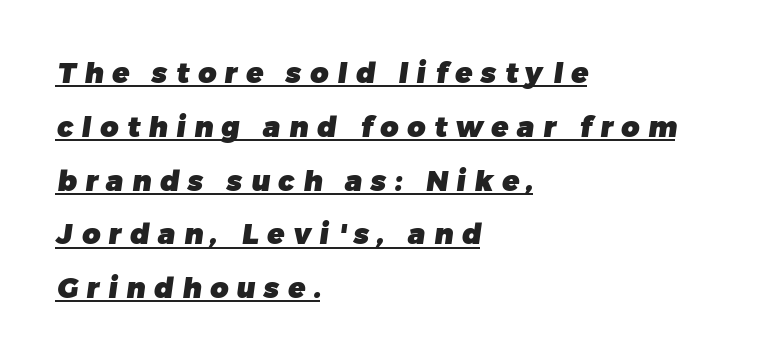
Q: Is the text bold? A: Yes.
Q: Is the typeface a serif or a sans-serif typeface? A: Sans-serif.
Q: Is the text underlined? A: Yes.
Q: How is the paragraph aligned? A: Left-aligned.
Q: Is the spacing between letters normal or unusually wide? A: Unusually wide.
Q: Is the spacing between lines tight, normal or loose? A: Loose.
Q: Width (condensed, normal, or wide)? A: Normal.
Q: Stroke contrast? A: Low.
Q: x-height? A: Medium.
Q: Monospaced? A: No.
